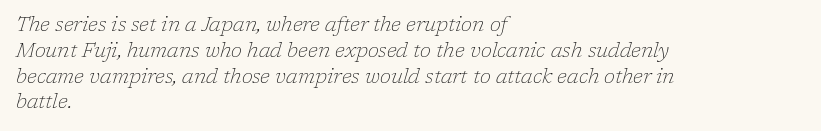
Q: Is the text bold? A: No.
Q: Is the text italic (slanted)? A: Yes, it leans right by about 17 degrees.
Q: Is the text underlined? A: No.
Q: How is the paragraph aligned? A: Left-aligned.
Q: Is the spacing between letters normal or unusually wide? A: Normal.
Q: Is the spacing between lines tight, normal or loose? A: Normal.
